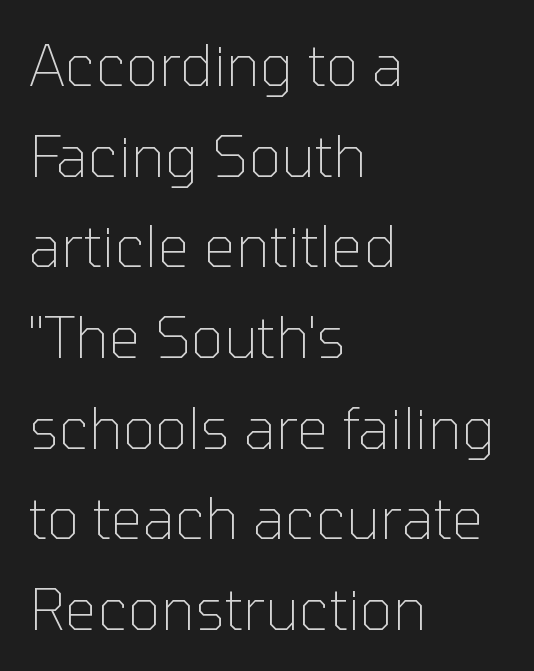
The image shows 57 px thin sans-serif type, upright; set left-aligned, normal line spacing (1.59x), normal letter spacing, not underlined; low stroke contrast and a medium x-height.
